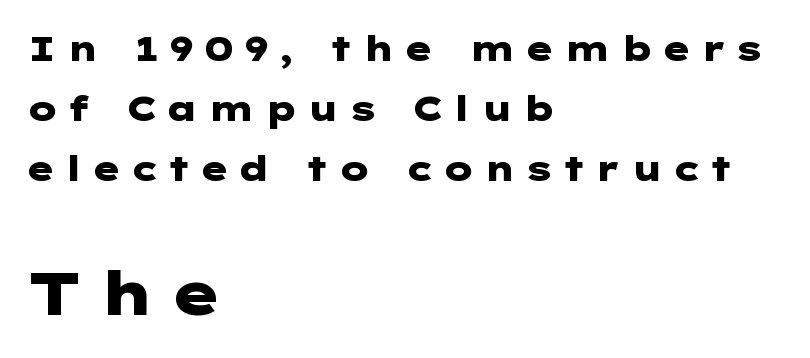
Q: Is the text bold? A: Yes.
Q: Is the text italic (slanted)? A: No, it is upright.
Q: Is the typeface a serif or a sans-serif typeface? A: Sans-serif.
Q: Is the text underlined? A: No.
Q: How is the paragraph aligned? A: Left-aligned.
Q: Is the spacing between letters normal or unusually wide? A: Unusually wide.
Q: Which block of text is set in a larger size, the first (top) or the second (bottom)? A: The second (bottom) one.
Q: Width (condensed, normal, or wide)? A: Wide.
Q: Stroke contrast? A: Low.
Q: x-height? A: Medium.
